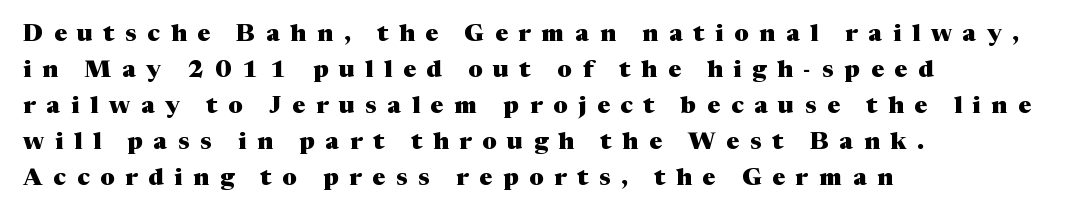
{"italic": "no", "bold": "yes", "underline": "no", "align": "left", "line_spacing": "normal", "line_spacing_ratio": 1.5, "letter_spacing": "wide", "letter_spacing_em": 0.45, "glyph_px": 24}
